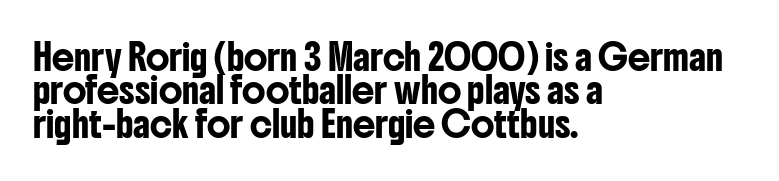
Students, observe: this is what conventionally led text looks like. Observe the ordinary spacing: letters are neighbours, not strangers. Designer's note — italics off, roman on. The specimen omits any rule beneath the text block's lines.
